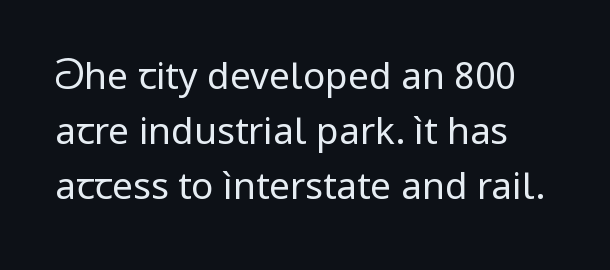
{"serif": "no", "italic": "no", "bold": "no", "weight": "regular", "width": "normal", "stroke_contrast": "low", "x_height": "medium", "monospaced": "no", "underline": "no", "line_spacing": "normal", "line_spacing_ratio": 1.48, "letter_spacing": "normal", "letter_spacing_em": 0.0, "glyph_px": 37}
